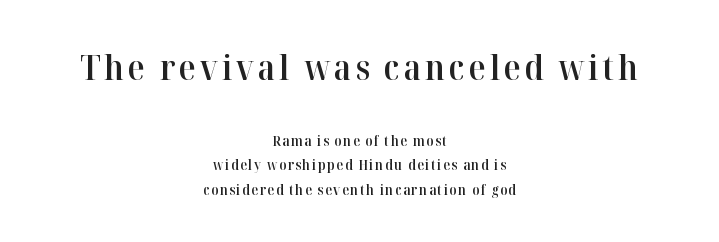
Q: Is the text bold? A: Semi-bold.
Q: Is the text italic (slanted)? A: No, it is upright.
Q: Is the typeface a serif or a sans-serif typeface? A: Serif.
Q: Is the text underlined? A: No.
Q: How is the paragraph aligned? A: Centered.
Q: Which block of text is set in a larger size, the first (top) or the second (bottom)? A: The first (top) one.
Q: Width (condensed, normal, or wide)? A: Normal.
Q: Stroke contrast? A: High.
Q: x-height? A: Medium.
Q: Monospaced? A: No.
